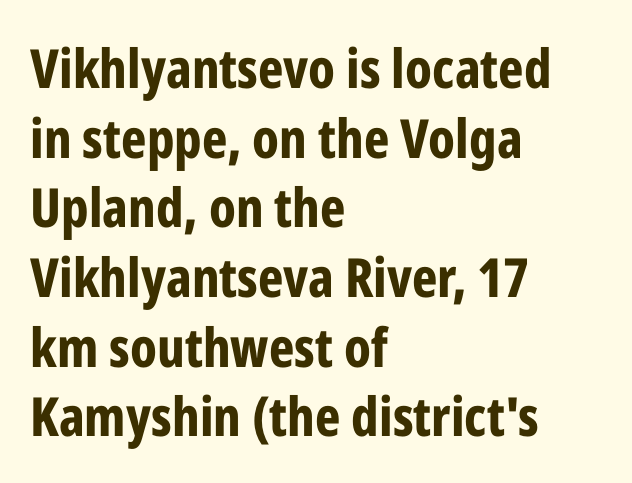
The image shows 54 px bold, condensed sans-serif type, upright; set left-aligned, normal line spacing (1.29x), normal letter spacing, not underlined; low stroke contrast and a medium x-height.
